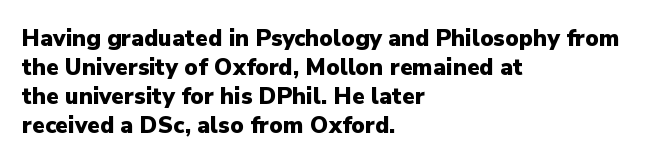
{"italic": "no", "bold": "yes", "underline": "no", "align": "left", "line_spacing": "normal", "line_spacing_ratio": 1.26, "letter_spacing": "normal", "letter_spacing_em": 0.0, "glyph_px": 23}
